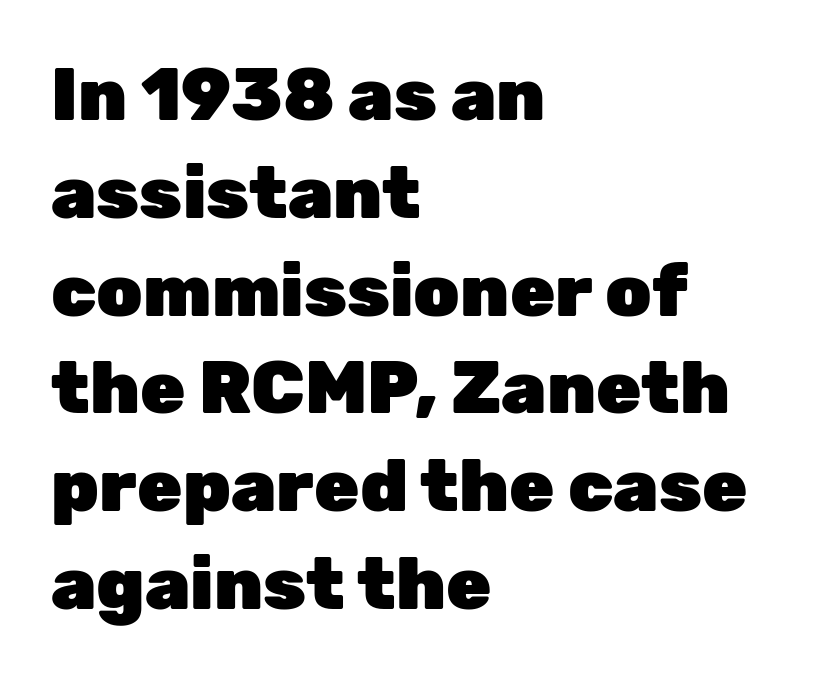
Q: Is the text bold? A: Yes.
Q: Is the text italic (slanted)? A: No, it is upright.
Q: Is the typeface a serif or a sans-serif typeface? A: Sans-serif.
Q: Is the text underlined? A: No.
Q: How is the paragraph aligned? A: Left-aligned.
Q: Is the spacing between letters normal or unusually wide? A: Normal.
Q: Is the spacing between lines tight, normal or loose? A: Normal.
Q: Width (condensed, normal, or wide)? A: Normal.
Q: Stroke contrast? A: Low.
Q: x-height? A: Medium.
Q: Monospaced? A: No.
